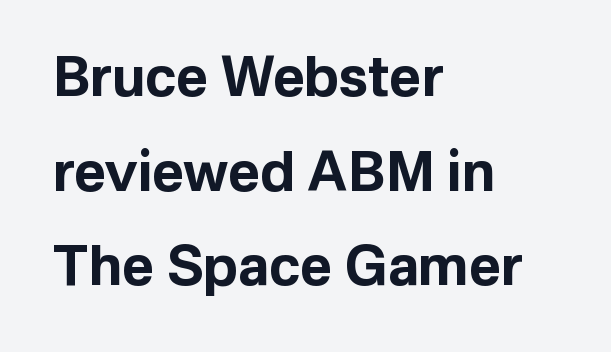
The lettering holds an erect, upright posture throughout. Honestly, the letter spacing is just normal — you wouldn't notice it. To sum up the face: it is a sans, with no serifs. Layout note: lines flush left. I'd describe the lettering as bold — thick and assertive.
